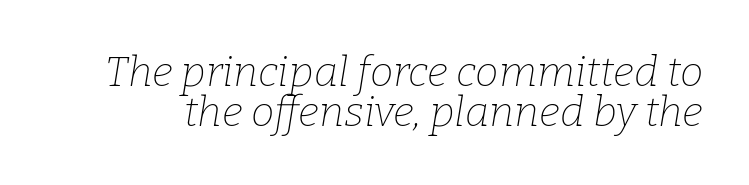
Slant detected: the letters are inclined. This sample has the flowing, uneven cadence of proportional lettering. The face used here is seriffed, in the tradition of book romans. Underline: absent. Whoever set this chose condensed vertical rhythm over breathing room.
